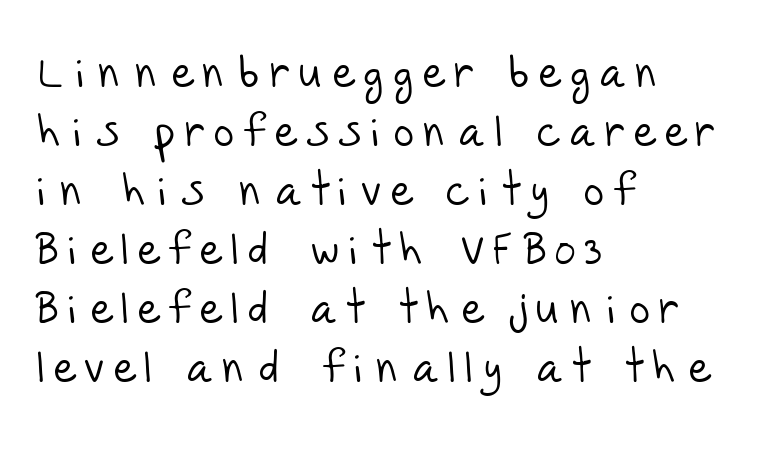
{"serif": "no", "bold": "no", "weight": "light", "width": "normal", "stroke_contrast": "low", "x_height": "large", "monospaced": "no", "underline": "no", "align": "left", "line_spacing": "normal", "line_spacing_ratio": 1.34, "letter_spacing": "wide", "letter_spacing_em": 0.24, "glyph_px": 44}
